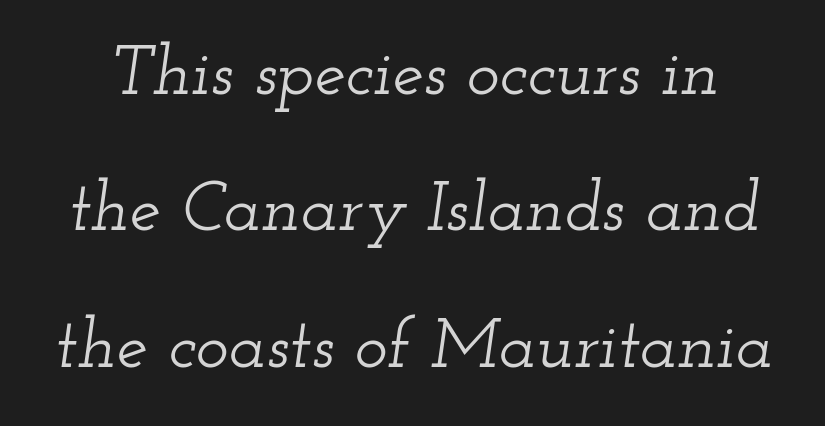
{"serif": "yes", "italic": "yes", "lean": "right", "slant_degrees": 12, "width": "wide", "stroke_contrast": "low", "x_height": "small", "monospaced": "no", "underline": "no", "line_spacing": "loose", "line_spacing_ratio": 1.95, "letter_spacing": "normal", "letter_spacing_em": 0.0, "glyph_px": 70}
